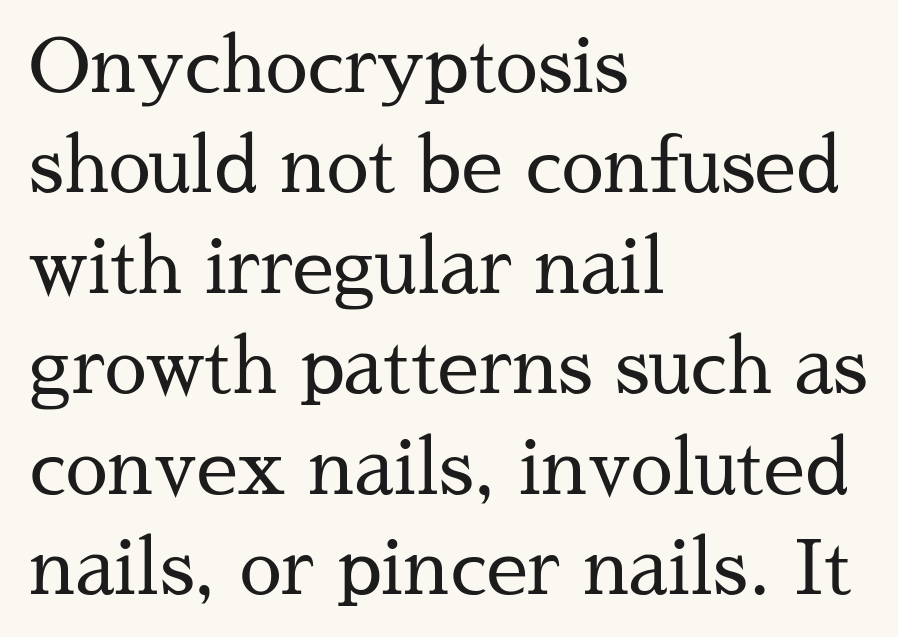
Q: Is the text bold? A: No.
Q: Is the text italic (slanted)? A: No, it is upright.
Q: Is the typeface a serif or a sans-serif typeface? A: Serif.
Q: Is the text underlined? A: No.
Q: How is the paragraph aligned? A: Left-aligned.
Q: Is the spacing between letters normal or unusually wide? A: Normal.
Q: Is the spacing between lines tight, normal or loose? A: Normal.
Q: Width (condensed, normal, or wide)? A: Normal.
Q: Stroke contrast? A: Medium.
Q: x-height? A: Medium.
Q: Monospaced? A: No.
